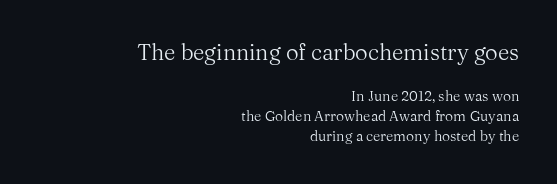
The image shows 22 px text type, upright; set right-aligned, normal line spacing (1.43x), normal letter spacing, not underlined; the first (top) block is 1.57x larger.
